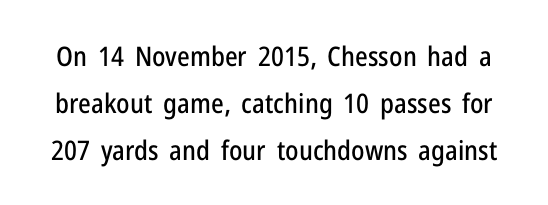
The image shows 27 px text type, upright; set line spacing 1.74x, normal letter spacing, not underlined.
